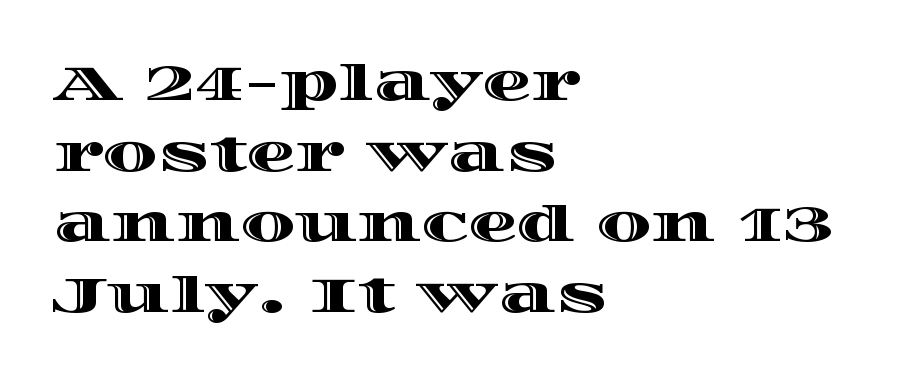
Q: Is the text italic (slanted)? A: No, it is upright.
Q: Is the text underlined? A: No.
Q: How is the paragraph aligned? A: Left-aligned.
Q: Is the spacing between letters normal or unusually wide? A: Normal.
Q: Is the spacing between lines tight, normal or loose? A: Normal.
Q: Width (condensed, normal, or wide)? A: Wide.
Q: x-height? A: Large.
Q: Monospaced? A: No.
